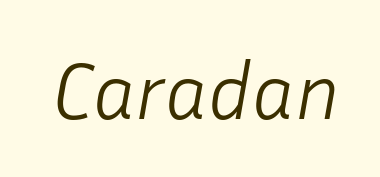
Q: Is the text bold? A: No.
Q: Is the text italic (slanted)? A: Yes, it leans right by about 10 degrees.
Q: Is the text underlined? A: No.
Q: Is the spacing between letters normal or unusually wide? A: Normal.
Q: Width (condensed, normal, or wide)? A: Normal.
Q: Stroke contrast? A: Low.
Q: x-height? A: Medium.
Q: Monospaced? A: No.
